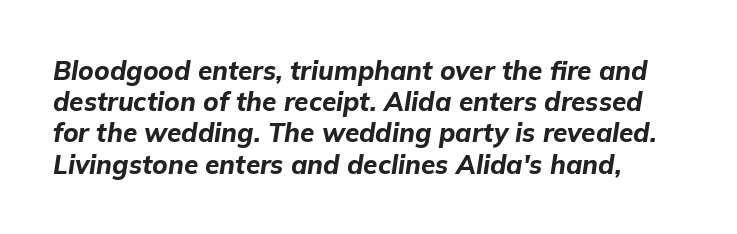
Q: Is the text bold? A: Yes.
Q: Is the text italic (slanted)? A: Yes, it leans right by about 9 degrees.
Q: Is the text underlined? A: No.
Q: Is the spacing between letters normal or unusually wide? A: Normal.
